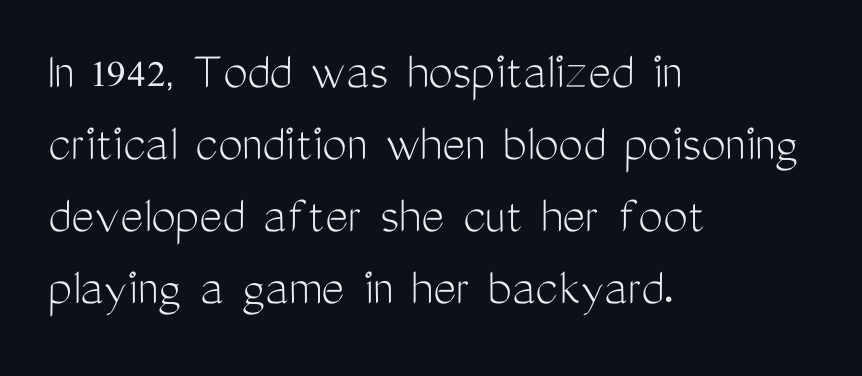
{"serif": "no", "italic": "no", "bold": "no", "weight": "light", "width": "condensed", "stroke_contrast": "medium", "x_height": "medium", "monospaced": "no", "underline": "no", "align": "left", "line_spacing": "normal", "line_spacing_ratio": 1.31, "letter_spacing": "normal", "letter_spacing_em": 0.0, "glyph_px": 55}
